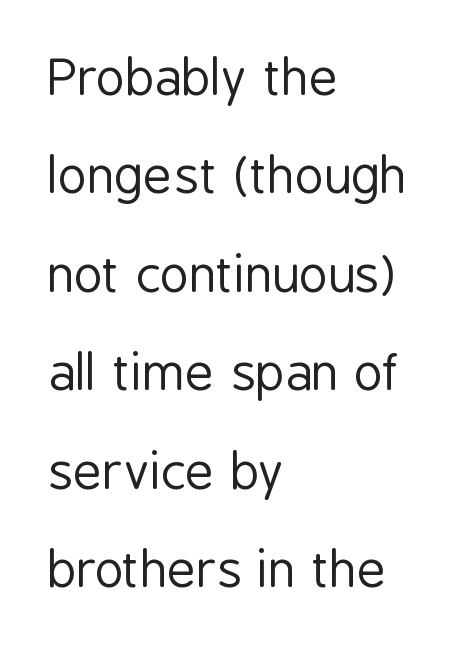
The image shows 50 px regular-weight, condensed sans-serif type, upright; set left-aligned, loose line spacing (1.97x), normal letter spacing, not underlined; low stroke contrast and a medium x-height.
